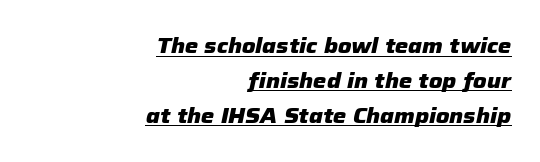
{"italic": "yes", "lean": "right", "slant_degrees": 12, "bold": "yes", "underline": "yes", "align": "right", "line_spacing": "normal", "line_spacing_ratio": 1.66, "letter_spacing": "normal", "letter_spacing_em": 0.0, "glyph_px": 21}
